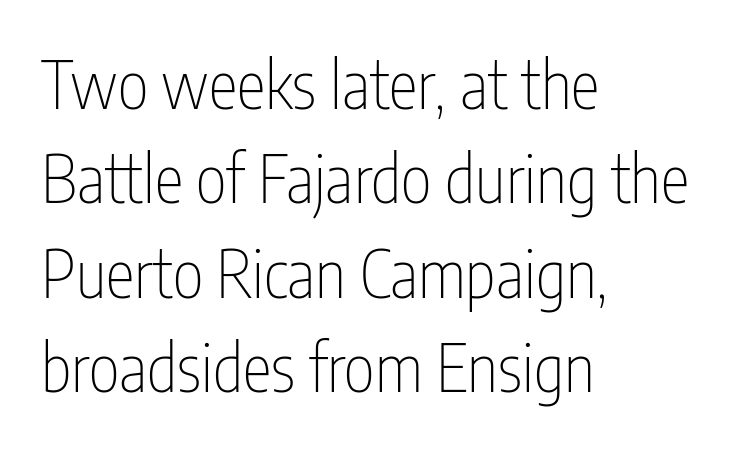
Varying glyph widths throughout — classic text-font behaviour. The area under the type is left untouched. Nope, no serifs anywhere on these letters. Posture: upright roman. The text block is weighted toward the left margin, trailing off unevenly rightward. Spacing between characters is what you'd get straight out of the box.
